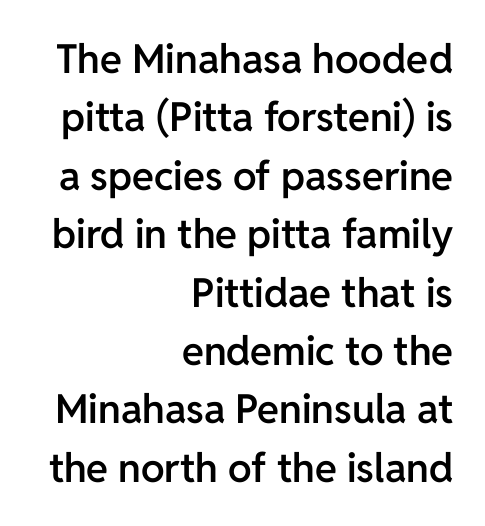
Its strokes are somewhat broadened, the hallmark of semibold type. Italic: no, the glyphs are upright roman. The designer left line spacing at the default. The letters carry no serifs — their stems end cleanly without finishing strokes.
